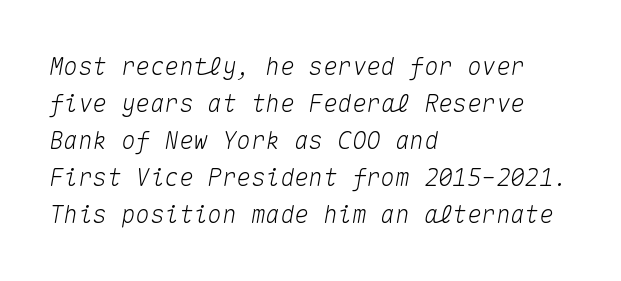
The image shows 24 px text type, italic (leaning right); set left-aligned, normal line spacing (1.54x), normal letter spacing, not underlined.
